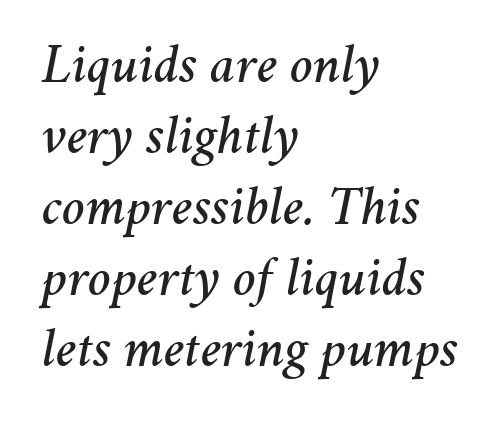
{"italic": "yes", "lean": "right", "slant_degrees": 11, "width": "normal", "stroke_contrast": "medium", "x_height": "medium", "monospaced": "no", "underline": "no", "align": "left", "line_spacing": "normal", "line_spacing_ratio": 1.29, "letter_spacing": "normal", "letter_spacing_em": 0.0, "glyph_px": 55}
